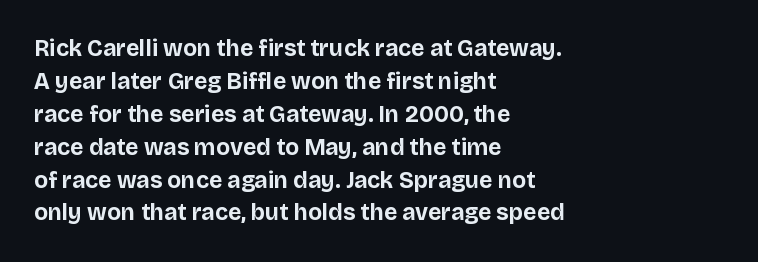
The image shows 23 px bold type, upright; set left-aligned, normal line spacing (1.43x), normal letter spacing, not underlined.
